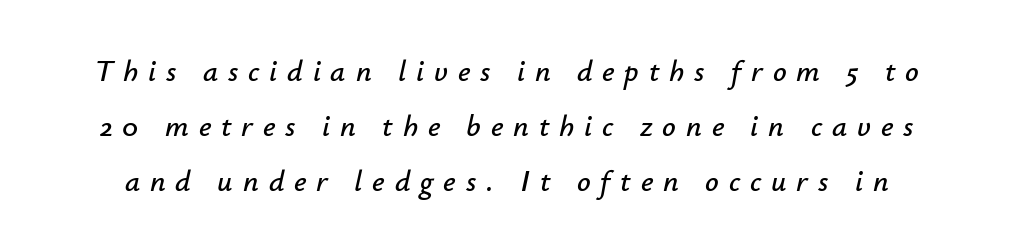
The image shows 30 px text type, italic (leaning right); set line spacing 1.84x, unusually wide letter spacing (+0.33 em), not underlined; low stroke contrast and a small x-height.
